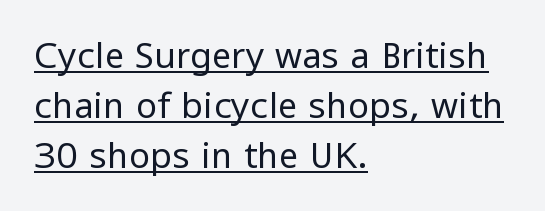
Weight: in the light-to-regular range. This sample uses an upright cut, with every glyph sitting square on the baseline. Typeset ragged right — the left edge is the straight one. The text was rendered using a sans face with plain stroke endings. A normal amount of white space separates one row of letters from the next.
